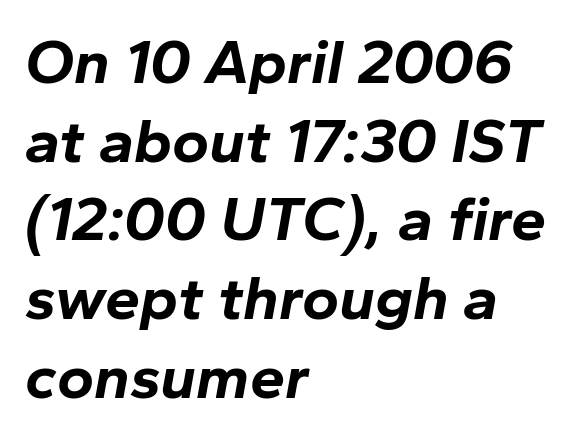
{"italic": "yes", "lean": "right", "slant_degrees": 10, "bold": "yes", "weight": "bold", "width": "normal", "stroke_contrast": "low", "x_height": "medium", "monospaced": "no", "underline": "no", "align": "left", "line_spacing": "normal", "line_spacing_ratio": 1.25, "letter_spacing": "normal", "letter_spacing_em": 0.0, "glyph_px": 63}
